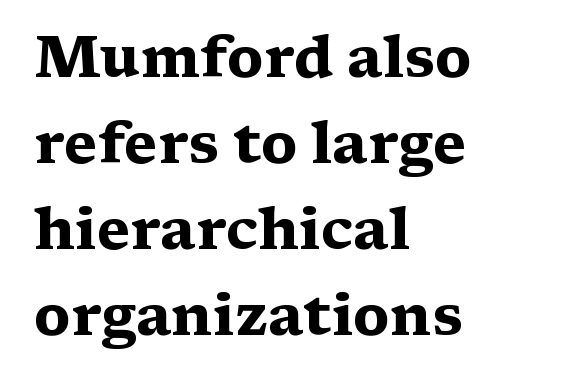
The image shows 58 px heavy, wide serif type, upright; set left-aligned, normal line spacing (1.48x), normal letter spacing, not underlined; medium stroke contrast and a medium x-height.
